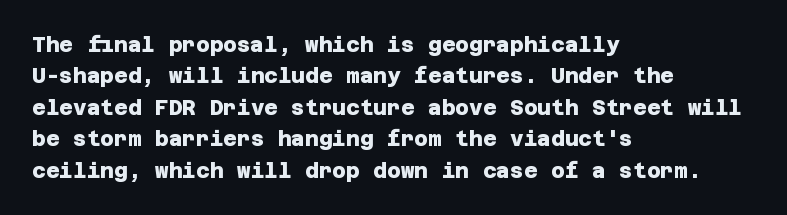
{"bold": "yes", "underline": "no", "align": "left", "line_spacing": "normal", "line_spacing_ratio": 1.5, "letter_spacing": "normal", "letter_spacing_em": 0.0, "glyph_px": 21}
